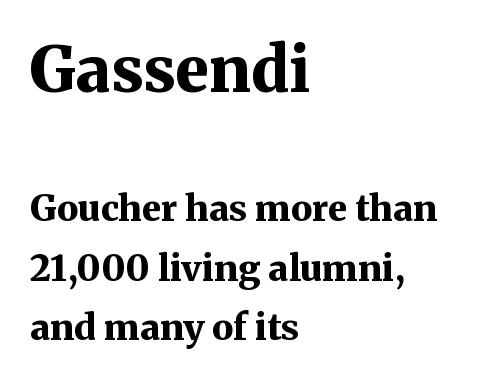
{"serif": "yes", "italic": "no", "bold": "yes", "weight": "bold", "width": "normal", "stroke_contrast": "medium", "x_height": "medium", "monospaced": "no", "underline": "no", "align": "left", "line_spacing": "normal", "line_spacing_ratio": 1.66, "letter_spacing": "normal", "letter_spacing_em": 0.0, "larger_block": "first", "size_ratio": 1.75, "glyph_px": 63}
